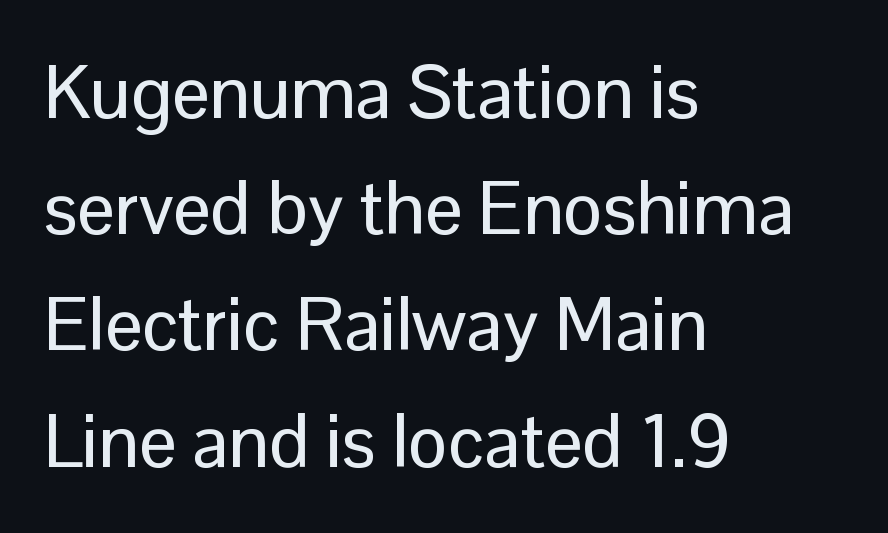
{"serif": "no", "italic": "no", "width": "normal", "stroke_contrast": "low", "x_height": "medium", "monospaced": "no", "underline": "no", "align": "left", "line_spacing": "normal", "line_spacing_ratio": 1.57, "letter_spacing": "normal", "letter_spacing_em": 0.0, "glyph_px": 74}
